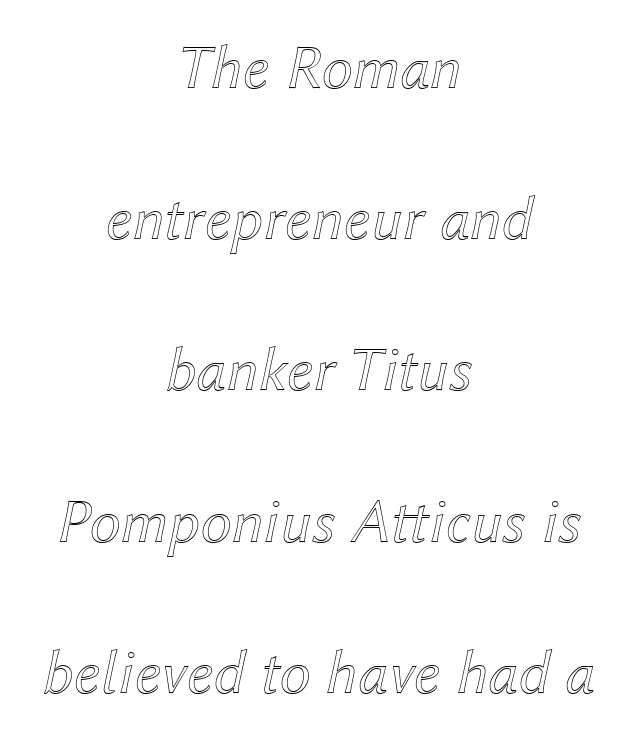
{"italic": "yes", "lean": "right", "slant_degrees": 12, "width": "normal", "x_height": "medium", "monospaced": "no", "underline": "no", "align": "center", "line_spacing": "loose", "line_spacing_ratio": 2.4, "letter_spacing": "normal", "letter_spacing_em": 0.0, "glyph_px": 63}
